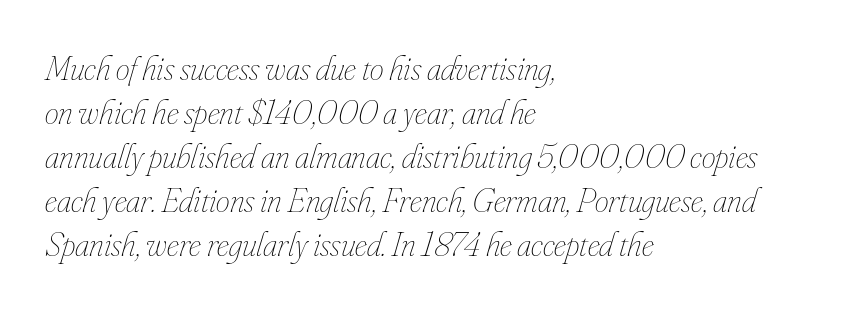
Q: Is the text bold? A: No.
Q: Is the text italic (slanted)? A: Yes, it leans right by about 16 degrees.
Q: Is the text underlined? A: No.
Q: How is the paragraph aligned? A: Left-aligned.
Q: Is the spacing between letters normal or unusually wide? A: Normal.
Q: Is the spacing between lines tight, normal or loose? A: Normal.
Q: Width (condensed, normal, or wide)? A: Condensed.
Q: Stroke contrast? A: Low.
Q: x-height? A: Small.
Q: Monospaced? A: No.
